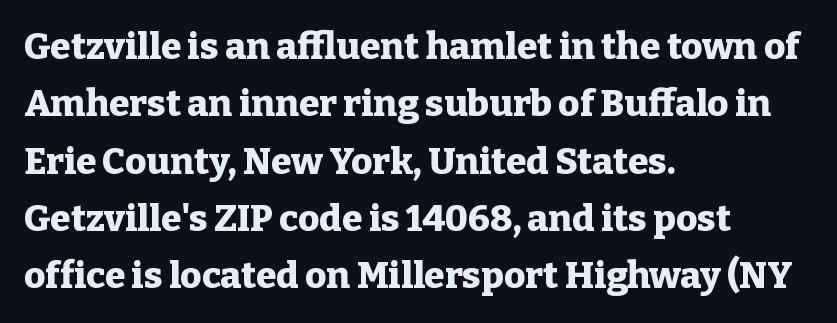
The passage shown stacks its lines at a standard gap. Leftover space on each line is placed entirely after the last word. Chunky letters — that's bold for sure. The space directly below the letters is spotless. No italicization has been applied; the sample stays upright. Stroke terminals: seriffed.
